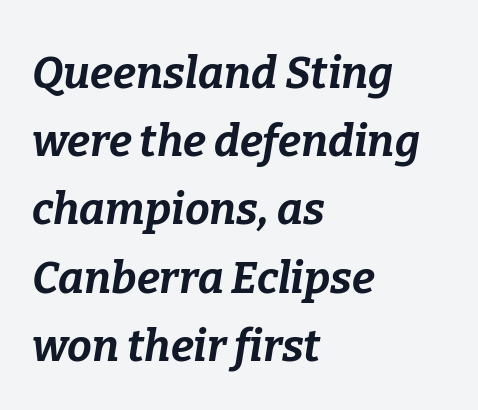
Stroke thickness is high; the sample reads as a true bold. Plain, unruled lines of type. Spacing between characters is what you'd get straight out of the box. Vertically, the passage feels balanced, rows spaced as you'd expect. Character widths vary here, with narrow letters taking less room than wide ones.
